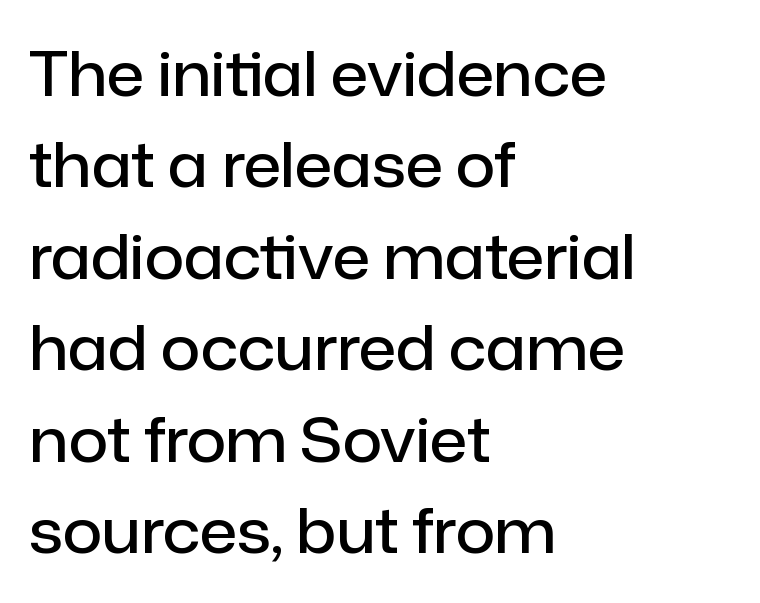
Q: Is the text bold? A: Semi-bold.
Q: Is the text italic (slanted)? A: No, it is upright.
Q: Is the typeface a serif or a sans-serif typeface? A: Sans-serif.
Q: Is the text underlined? A: No.
Q: How is the paragraph aligned? A: Left-aligned.
Q: Is the spacing between letters normal or unusually wide? A: Normal.
Q: Is the spacing between lines tight, normal or loose? A: Normal.
Q: Width (condensed, normal, or wide)? A: Normal.
Q: Stroke contrast? A: Low.
Q: x-height? A: Medium.
Q: Monospaced? A: No.
